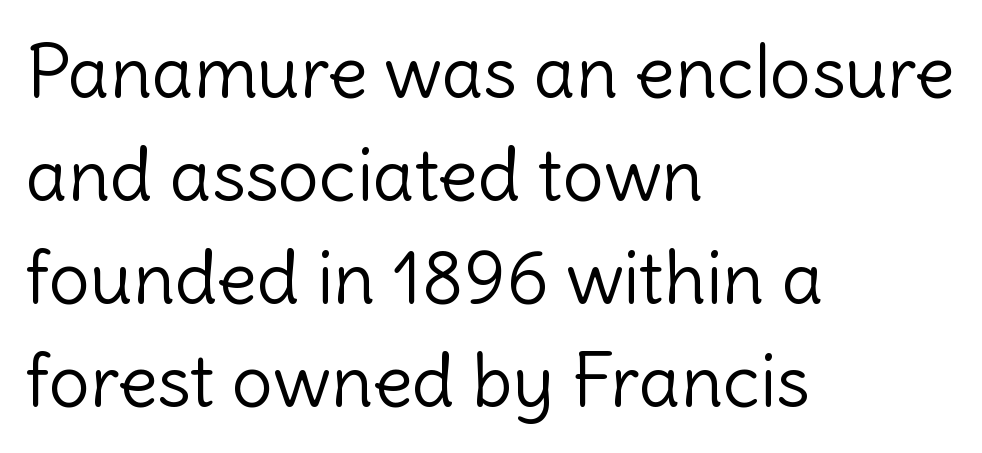
The image shows 73 px light sans-serif type, upright; set left-aligned, normal line spacing (1.41x), normal letter spacing, not underlined; a medium x-height.
